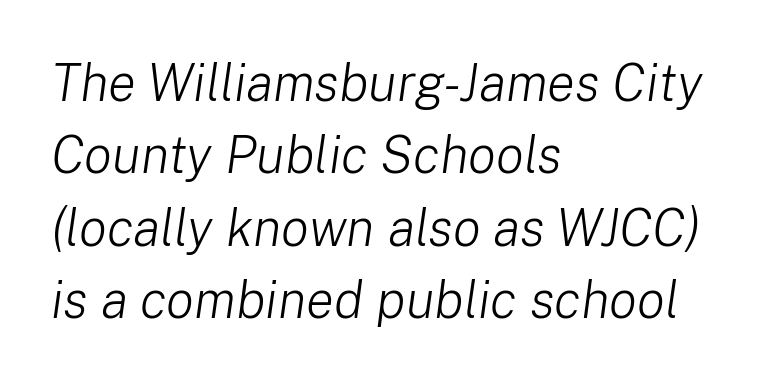
{"italic": "yes", "lean": "right", "slant_degrees": 8, "bold": "no", "weight": "light", "width": "normal", "stroke_contrast": "low", "x_height": "medium", "monospaced": "no", "underline": "no", "align": "left", "line_spacing": "normal", "line_spacing_ratio": 1.39, "letter_spacing": "normal", "letter_spacing_em": 0.0, "glyph_px": 52}
